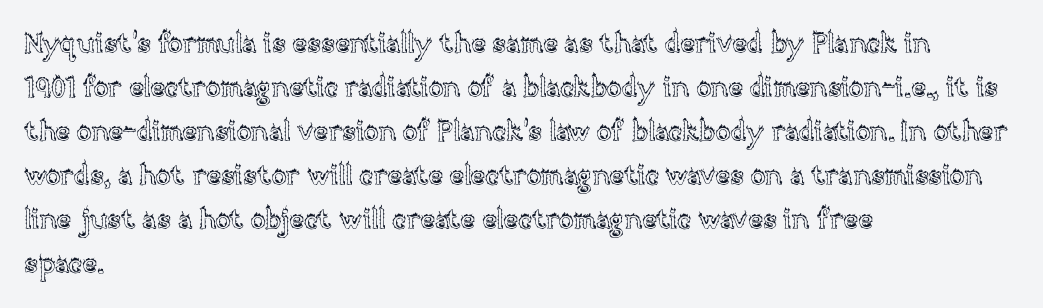
The image shows 28 px text type, upright; set left-aligned, normal line spacing (1.57x), normal letter spacing, not underlined; a large x-height.
